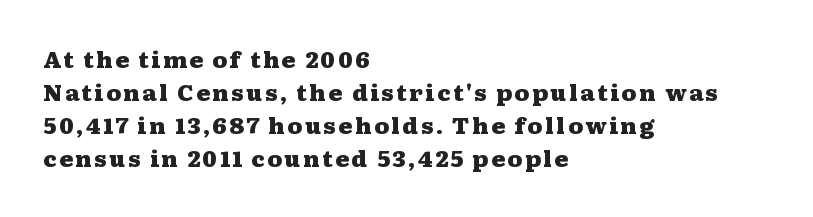
{"italic": "no", "bold": "yes", "underline": "no", "align": "left", "line_spacing": "normal", "line_spacing_ratio": 1.57, "glyph_px": 21}
